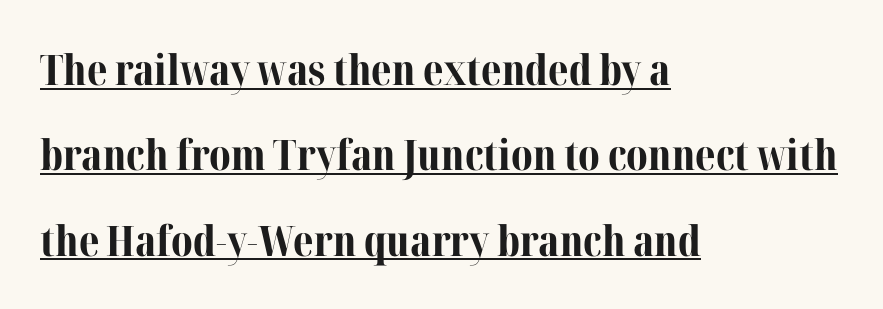
Q: Is the text bold? A: Yes.
Q: Is the text italic (slanted)? A: No, it is upright.
Q: Is the typeface a serif or a sans-serif typeface? A: Serif.
Q: Is the text underlined? A: Yes.
Q: How is the paragraph aligned? A: Left-aligned.
Q: Is the spacing between letters normal or unusually wide? A: Normal.
Q: Is the spacing between lines tight, normal or loose? A: Loose.
Q: Width (condensed, normal, or wide)? A: Normal.
Q: Stroke contrast? A: Medium.
Q: x-height? A: Medium.
Q: Monospaced? A: No.
